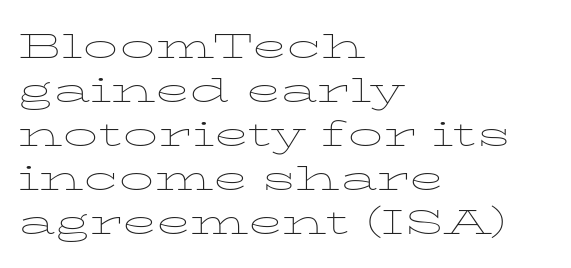
Q: Is the text bold? A: No.
Q: Is the text italic (slanted)? A: No, it is upright.
Q: Is the typeface a serif or a sans-serif typeface? A: Serif.
Q: Is the text underlined? A: No.
Q: How is the paragraph aligned? A: Left-aligned.
Q: Is the spacing between letters normal or unusually wide? A: Normal.
Q: Is the spacing between lines tight, normal or loose? A: Normal.
Q: Width (condensed, normal, or wide)? A: Wide.
Q: Stroke contrast? A: Low.
Q: x-height? A: Medium.
Q: Monospaced? A: No.
